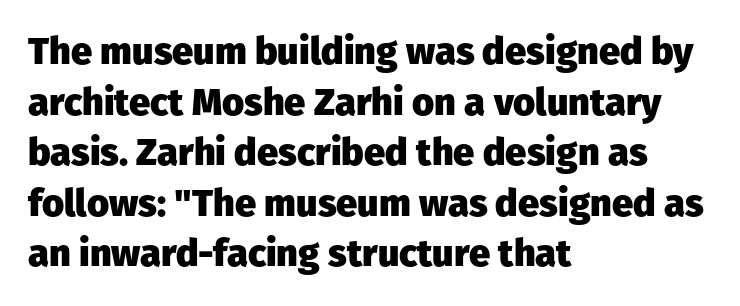
The image shows 38 px heavy sans-serif type, upright; set left-aligned, normal line spacing (1.33x), normal letter spacing, not underlined; low stroke contrast and a medium x-height.
